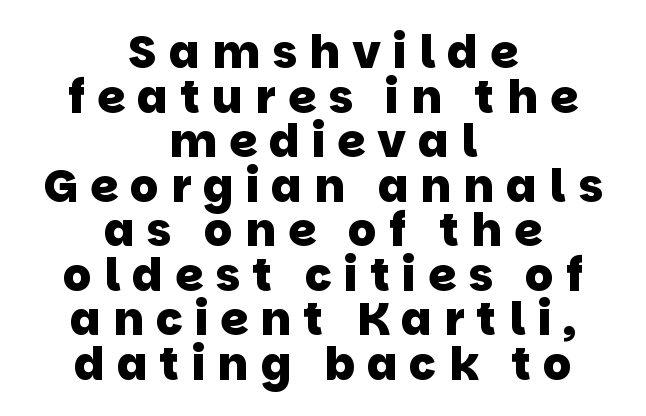
{"serif": "no", "bold": "yes", "weight": "heavy", "width": "normal", "stroke_contrast": "low", "x_height": "large", "monospaced": "no", "underline": "no", "align": "center", "line_spacing": "tight", "line_spacing_ratio": 0.99, "letter_spacing": "wide", "letter_spacing_em": 0.27, "glyph_px": 45}
